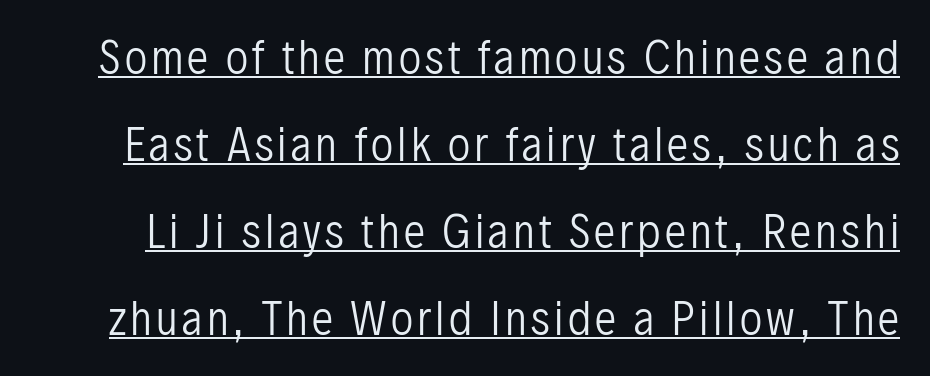
Serif or sans? Sans — the stroke terminals are bare. The strokes are not fattened; the text isn't bold. Is there an underline? Yes — a line sits under the letters. Does the leading feel generous? Absolutely, it's lavish.
